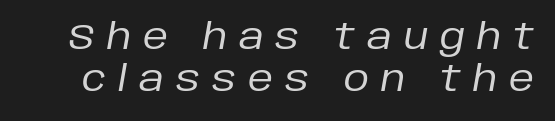
Inter-character spacing is expanded well beyond the font's built-in metrics. Is this a fixed-width face? No — the glyphs have proportional, varying widths. Each stroke keeps to a modest, everyday thickness or less. The rendering applies a slant to the glyphs. Descender tails drop into unmarked territory.
